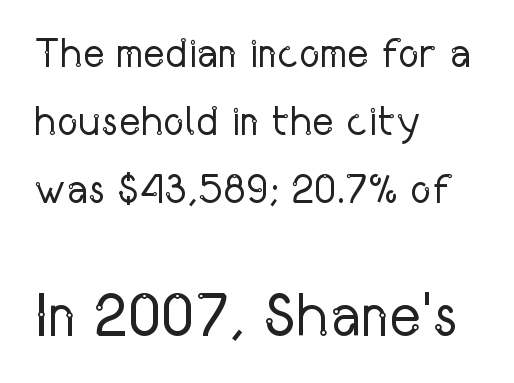
The image shows 61 px regular-weight, condensed sans-serif type, upright; set left-aligned, normal line spacing (1.66x), normal letter spacing, not underlined; the second (bottom) block is 1.49x larger; low stroke contrast and a medium x-height.
